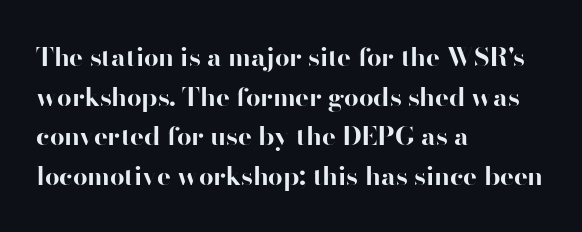
Line spacing here is normal. Words float on clear page, feet unadorned. Each glyph is drawn with heavy, bold strokes. There is no visible air inserted between adjacent glyphs. These lines are set flush left with a ragged right edge. This is roman type, the default non-slanted kind.
